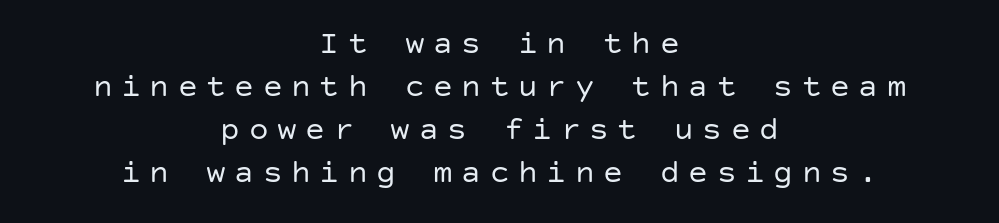
The image shows 33 px regular-weight sans-serif type, upright; set centered, normal line spacing (1.3x), unusually wide letter spacing (+0.26 em), not underlined; low stroke contrast and a large x-height.
